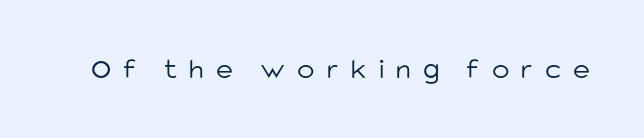
Each letter's strokes conclude bluntly, with no projecting serifs. Do the characters align in a grid? No, the font is proportional. No extra ink here — the face is not bold. Clear beneath every line of the passage. Tall strokes in this sample are plumb rather than angled. Someone cranked the tracking dial way up on this one.
